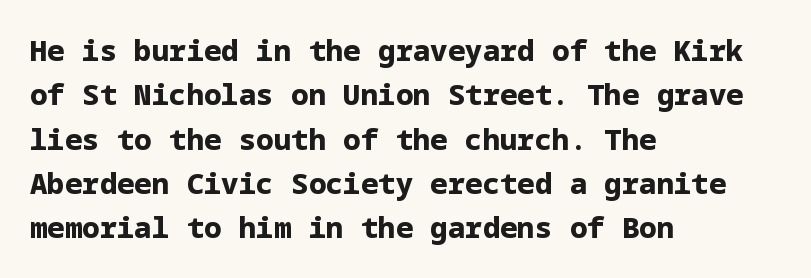
{"serif": "no", "italic": "no", "bold": "yes", "weight": "bold", "width": "normal", "stroke_contrast": "low", "x_height": "medium", "underline": "no", "align": "left", "line_spacing": "normal", "line_spacing_ratio": 1.53, "letter_spacing": "normal", "letter_spacing_em": 0.0, "glyph_px": 29}
